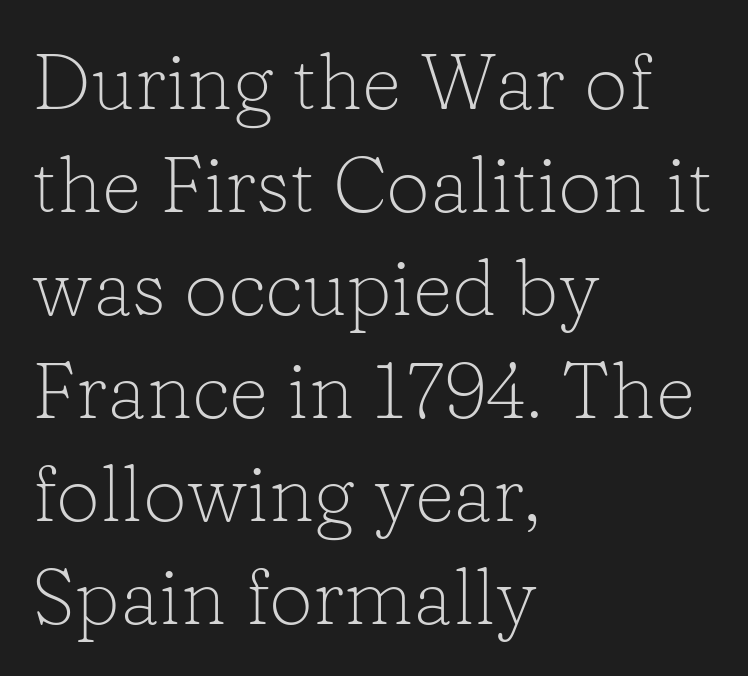
{"serif": "yes", "italic": "no", "bold": "no", "weight": "light", "width": "normal", "stroke_contrast": "low", "x_height": "medium", "monospaced": "no", "underline": "no", "align": "left", "line_spacing": "normal", "line_spacing_ratio": 1.32, "letter_spacing": "normal", "letter_spacing_em": 0.0, "glyph_px": 78}
